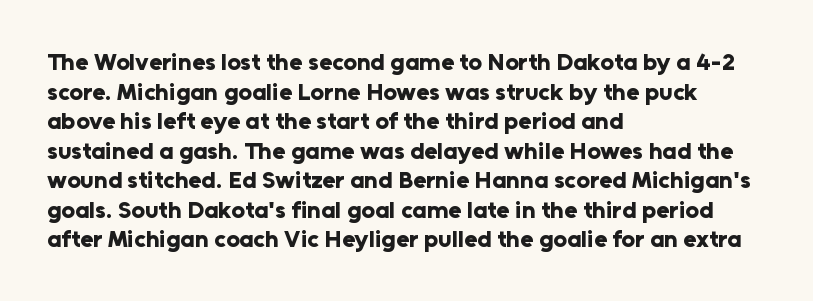
Nobody drew a line under any word here. The lettering stays uniformly vertical, giving the passage a roman look. Each word holds together tightly as a unit, with standard inter-letter gaps. A student would call this left alignment; a typographer would say flush left, rag right. Typographic density is high because the face is bold.
